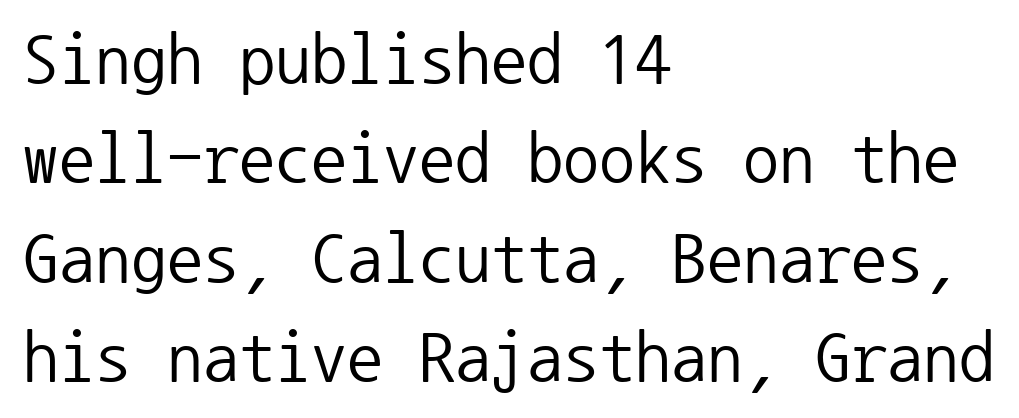
Q: Is the text bold? A: No.
Q: Is the text italic (slanted)? A: No, it is upright.
Q: Is the typeface a serif or a sans-serif typeface? A: Sans-serif.
Q: Is the text underlined? A: No.
Q: How is the paragraph aligned? A: Left-aligned.
Q: Is the spacing between letters normal or unusually wide? A: Normal.
Q: Is the spacing between lines tight, normal or loose? A: Normal.
Q: Width (condensed, normal, or wide)? A: Normal.
Q: Stroke contrast? A: Low.
Q: x-height? A: Medium.
Q: Monospaced? A: Yes.
